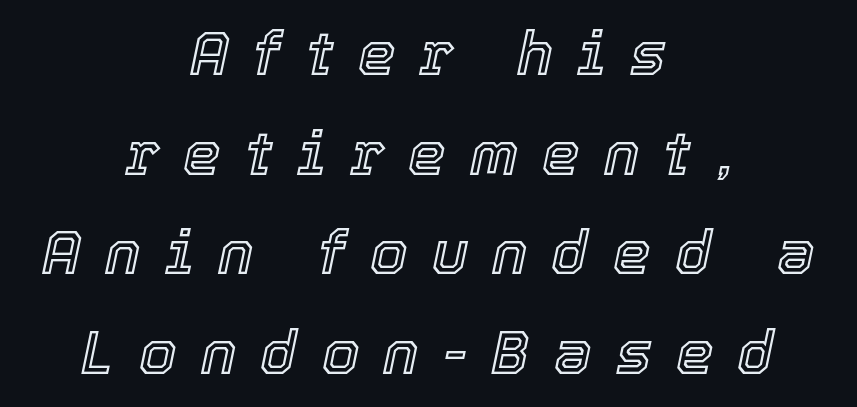
The image shows 60 px text type, italic (leaning right); set centered, normal line spacing (1.66x), unusually wide letter spacing (+0.4 em), not underlined; a medium x-height.
